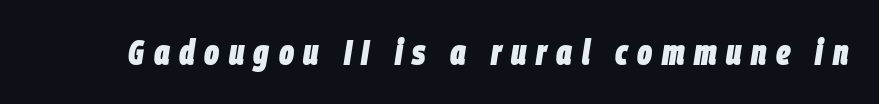
Descenders are the only things crossing below the line. The passage shown leans; its letterforms are oblique. Proportional: the letters do not fall into vertical columns. Weight check: bold — yes, fully. Spacing between characters has been opened up far beyond the box default.
